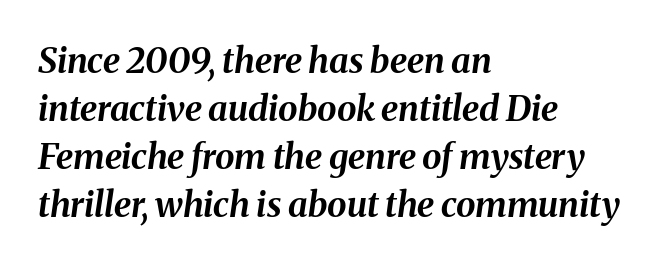
Q: Is the text bold? A: Yes.
Q: Is the text italic (slanted)? A: Yes, it leans right by about 8 degrees.
Q: Is the text underlined? A: No.
Q: How is the paragraph aligned? A: Left-aligned.
Q: Is the spacing between letters normal or unusually wide? A: Normal.
Q: Is the spacing between lines tight, normal or loose? A: Normal.
Q: Width (condensed, normal, or wide)? A: Normal.
Q: Stroke contrast? A: Medium.
Q: x-height? A: Medium.
Q: Monospaced? A: No.
